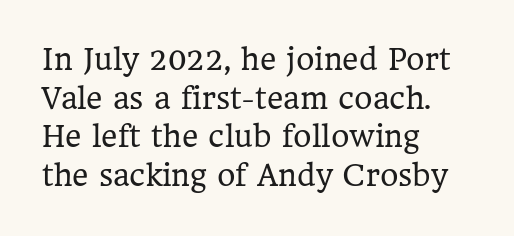
The image shows 28 px regular-weight serif type, upright; set left-aligned, normal line spacing (1.38x), normal letter spacing, not underlined; low stroke contrast and a medium x-height.
